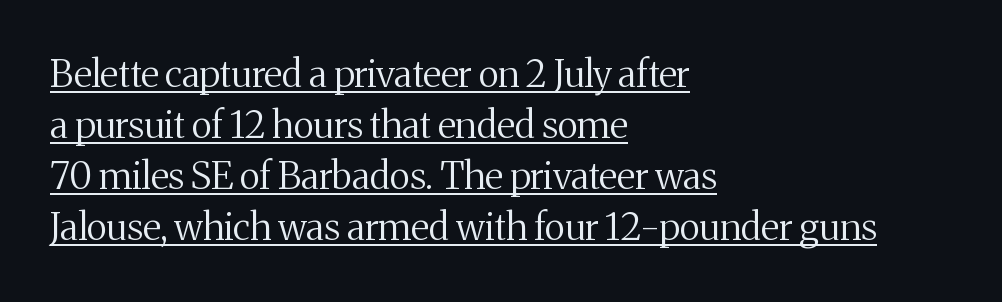
The passage shown has conventional tracking throughout. The letters advance in unequal steps, a hallmark of proportional type. This sample uses a serif face. Upright lettering throughout.
